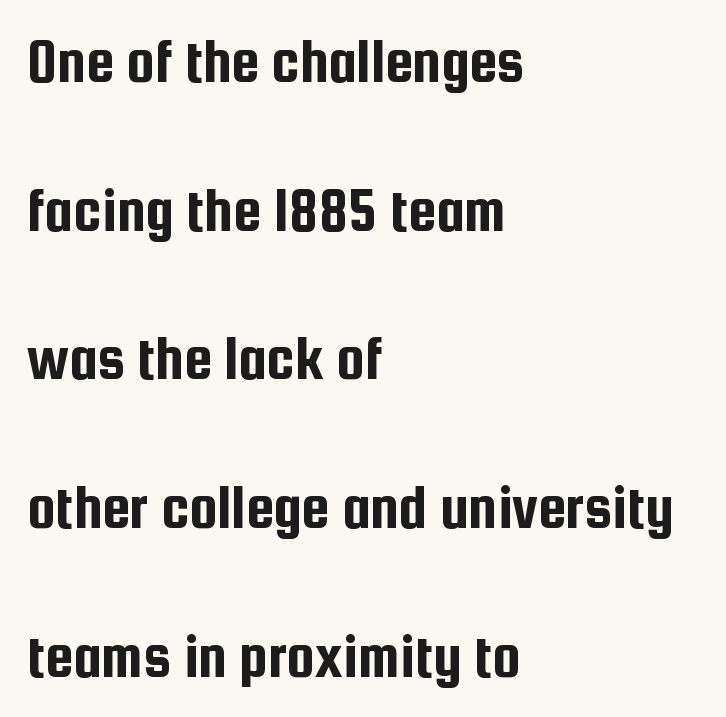
Character widths vary here, with narrow letters taking less room than wide ones. What kind of face is this? One without serifs — a sans. Words float on clear page, feet unadorned. Typeset ragged right — the left edge is the straight one. No extra tracking has been applied to these lines.
